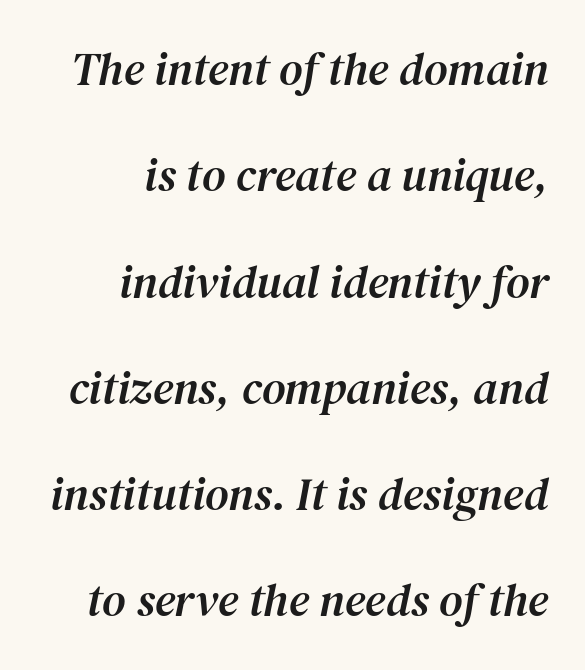
Q: Is the text italic (slanted)? A: Yes, it leans right by about 12 degrees.
Q: Is the typeface a serif or a sans-serif typeface? A: Serif.
Q: Is the text underlined? A: No.
Q: How is the paragraph aligned? A: Right-aligned.
Q: Is the spacing between letters normal or unusually wide? A: Normal.
Q: Is the spacing between lines tight, normal or loose? A: Loose.
Q: Width (condensed, normal, or wide)? A: Normal.
Q: Stroke contrast? A: Medium.
Q: x-height? A: Medium.
Q: Monospaced? A: No.
